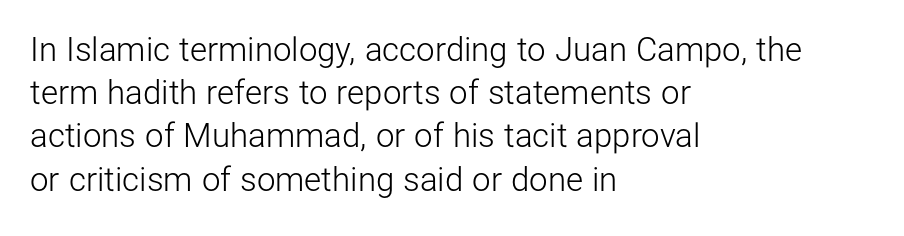
The image shows 33 px light sans-serif type, upright; set left-aligned, normal line spacing (1.31x), normal letter spacing, not underlined; low stroke contrast and a medium x-height.
